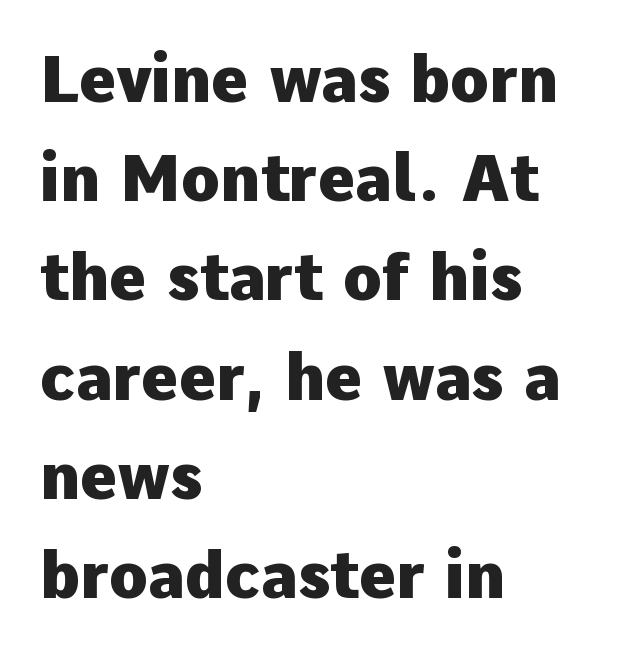
Look at the stroke-to-counter ratio: heavy, a bold. The paragraph shown leans on its left margin. The letters advance in unequal steps, a hallmark of proportional type. The text was rendered using a sans face with plain stroke endings. These lines keep a tight, regular rhythm from letter to letter. The space beneath each line is pristine and unruled.
